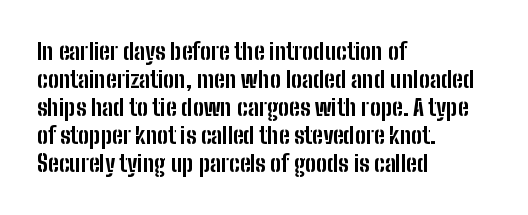
{"italic": "no", "bold": "yes", "underline": "no", "align": "left", "line_spacing_ratio": 1.22, "letter_spacing": "normal", "letter_spacing_em": 0.0, "glyph_px": 23}
